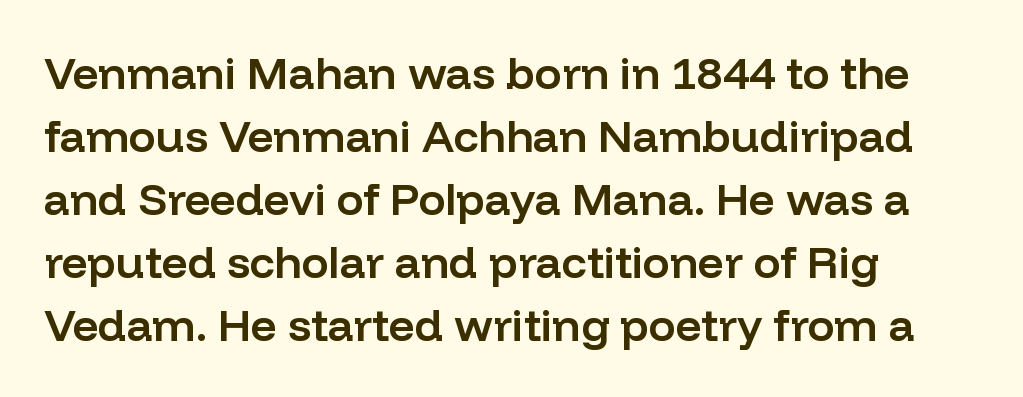
{"serif": "no", "italic": "no", "bold": "semi", "weight": "semibold", "width": "normal", "stroke_contrast": "low", "x_height": "medium", "monospaced": "no", "underline": "no", "align": "left", "line_spacing": "normal", "line_spacing_ratio": 1.4, "letter_spacing": "normal", "letter_spacing_em": 0.0, "glyph_px": 45}
